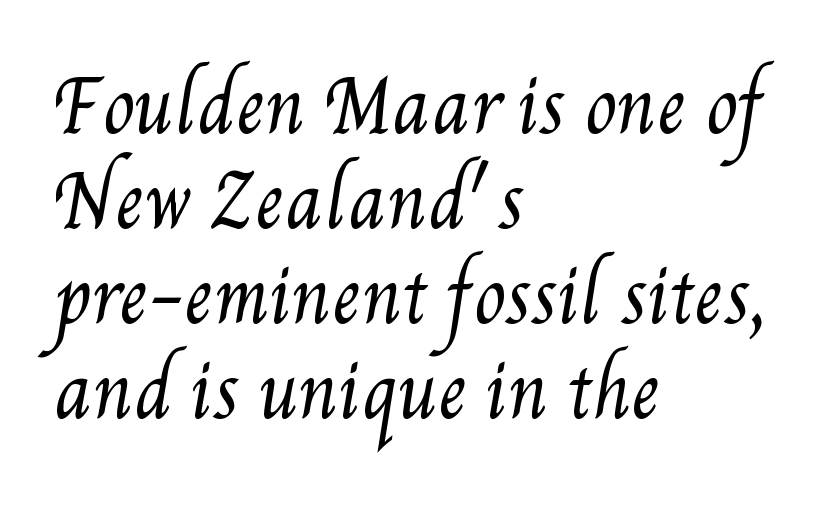
{"bold": "no", "weight": "regular", "width": "condensed", "stroke_contrast": "medium", "x_height": "small", "monospaced": "no", "underline": "no", "align": "left", "line_spacing": "normal", "line_spacing_ratio": 1.32, "letter_spacing": "normal", "letter_spacing_em": 0.0, "glyph_px": 72}
